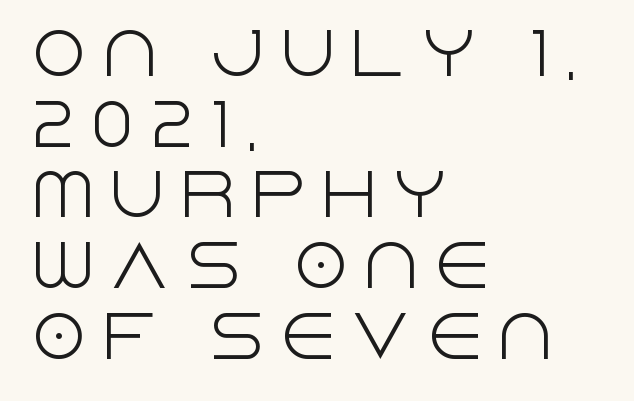
The font sits on the lighter half of the weight spectrum, regular included. Does the type have serifs? No, each stem ends abruptly. Character widths vary here, with narrow letters taking less room than wide ones. Each word looks stretched out because of the extra space between its letters. The passage shown is not underscored anywhere.
